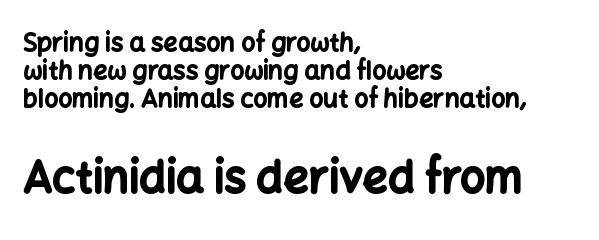
The image shows 44 px bold sans-serif type, upright; set left-aligned, tight line spacing (1.13x), normal letter spacing, not underlined; the second (bottom) block is 1.76x larger; low stroke contrast and a medium x-height.
